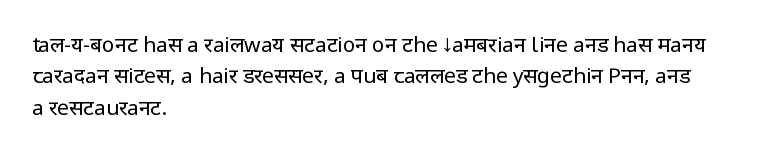
The image shows 21 px text type, upright; set left-aligned, normal line spacing (1.49x), normal letter spacing, not underlined.
